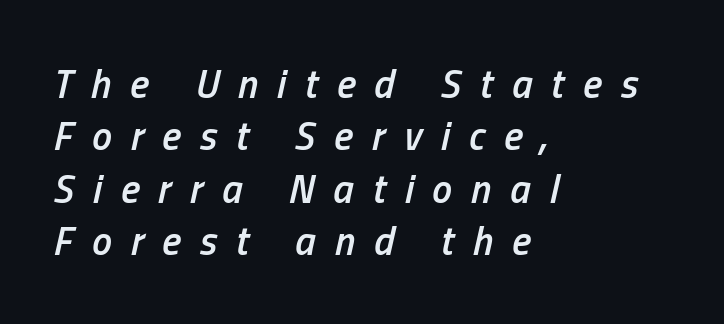
{"italic": "yes", "lean": "right", "slant_degrees": 13, "bold": "semi", "weight": "semibold", "width": "condensed", "stroke_contrast": "low", "x_height": "medium", "monospaced": "no", "underline": "no", "align": "left", "line_spacing": "normal", "line_spacing_ratio": 1.31, "letter_spacing": "wide", "letter_spacing_em": 0.47, "glyph_px": 40}
